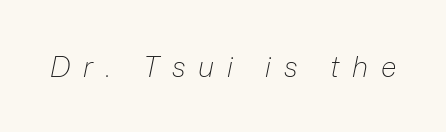
{"italic": "yes", "lean": "right", "slant_degrees": 12, "bold": "no", "weight": "light", "width": "normal", "stroke_contrast": "low", "x_height": "medium", "monospaced": "no", "underline": "no", "letter_spacing": "wide", "letter_spacing_em": 0.46, "glyph_px": 28}
